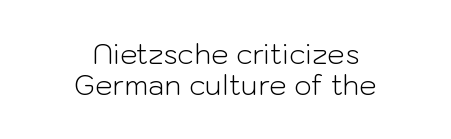
The image shows 28 px light sans-serif type, upright; set centered, tight line spacing (1.11x), normal letter spacing, not underlined; low stroke contrast and a medium x-height.
